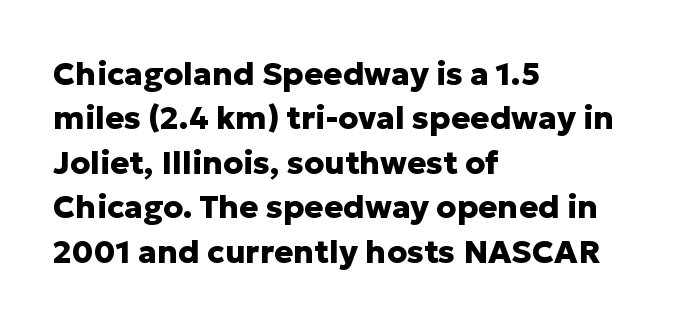
{"serif": "no", "italic": "no", "bold": "yes", "weight": "heavy", "width": "normal", "stroke_contrast": "low", "x_height": "medium", "monospaced": "no", "underline": "no", "align": "left", "line_spacing": "normal", "line_spacing_ratio": 1.39, "letter_spacing": "normal", "letter_spacing_em": 0.0, "glyph_px": 32}
